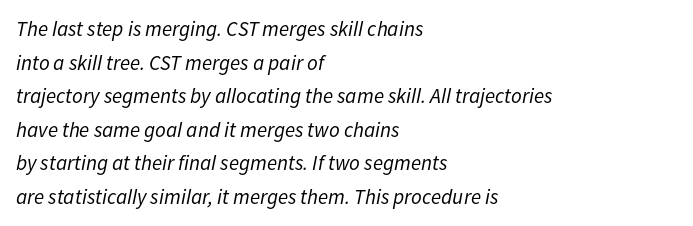
Emphasis-style slanted type is in use. The horizontal fit of the characters is conventional and even. The gap between lines stays unmarked. Stem width sits at or under what a default text font uses. Leading: standard. The passage is arranged the way most books set body copy — flush left.
